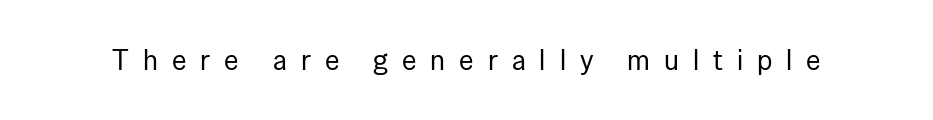
The image shows 28 px regular-weight sans-serif type, upright; set unusually wide letter spacing (+0.5 em), not underlined; low stroke contrast and a medium x-height.
